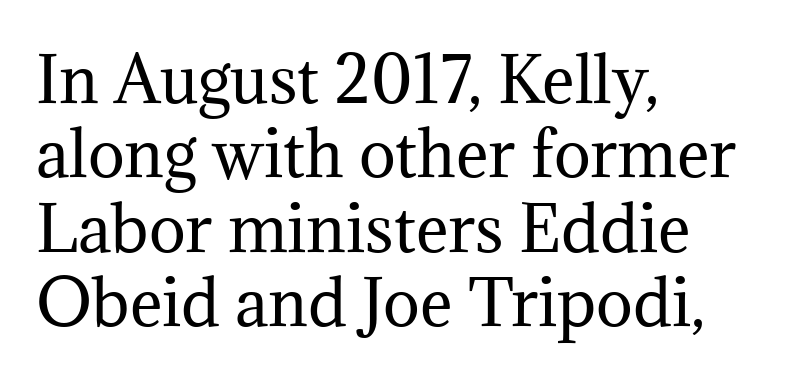
Q: Is the text bold? A: No.
Q: Is the text italic (slanted)? A: No, it is upright.
Q: Is the typeface a serif or a sans-serif typeface? A: Serif.
Q: Is the text underlined? A: No.
Q: How is the paragraph aligned? A: Left-aligned.
Q: Is the spacing between letters normal or unusually wide? A: Normal.
Q: Width (condensed, normal, or wide)? A: Normal.
Q: Stroke contrast? A: Medium.
Q: x-height? A: Medium.
Q: Monospaced? A: No.
